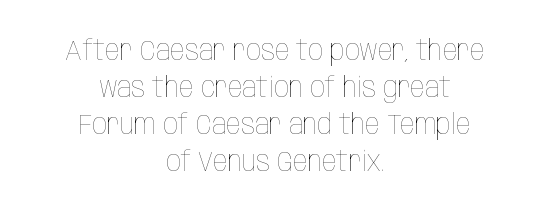
{"italic": "no", "bold": "no", "weight": "thin", "width": "condensed", "stroke_contrast": "low", "x_height": "large", "monospaced": "no", "underline": "no", "align": "center", "line_spacing": "normal", "line_spacing_ratio": 1.28, "letter_spacing": "normal", "letter_spacing_em": 0.0, "glyph_px": 29}
